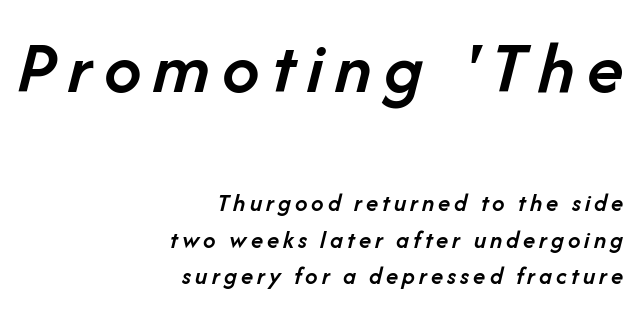
{"italic": "yes", "lean": "right", "slant_degrees": 14, "bold": "semi", "weight": "semibold", "width": "normal", "stroke_contrast": "low", "x_height": "medium", "monospaced": "no", "underline": "no", "align": "right", "line_spacing": "normal", "line_spacing_ratio": 1.46, "larger_block": "first", "size_ratio": 3.0, "glyph_px": 75}
